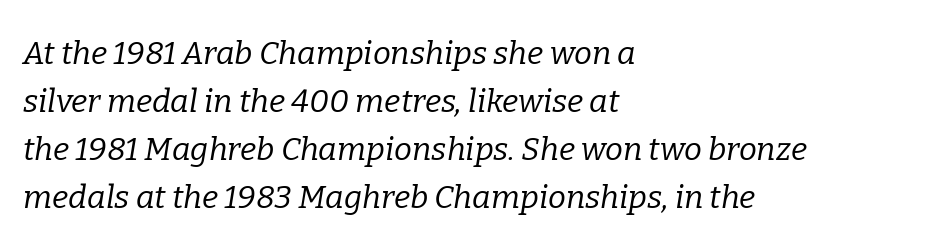
The image shows 32 px regular-weight serif type, italic (leaning right); set left-aligned, normal line spacing (1.5x), normal letter spacing, not underlined; low stroke contrast and a medium x-height.
